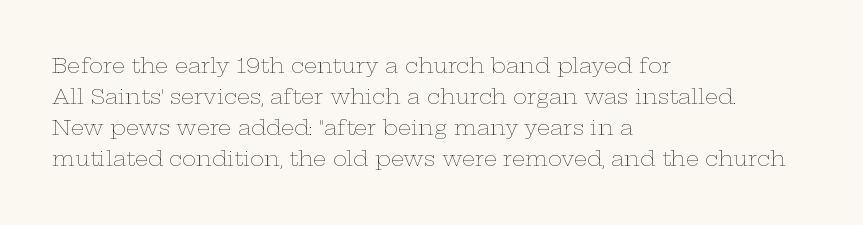
No chunkiness to these letters — they're not bold. The area under the type is left untouched. This rendering uses left alignment, leaving the right contour irregular. The font's upright variant was chosen for this text. Compared with typical body copy, the letter spacing here is the same.
